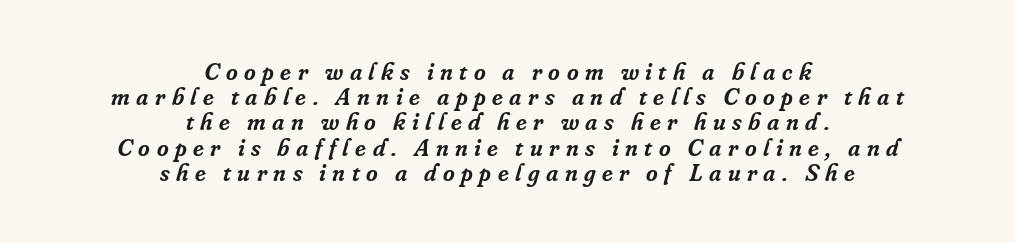
{"italic": "yes", "lean": "right", "slant_degrees": 16, "bold": "semi", "underline": "no", "align": "center", "line_spacing": "tight", "line_spacing_ratio": 1.01, "letter_spacing": "wide", "letter_spacing_em": 0.26, "glyph_px": 25}
